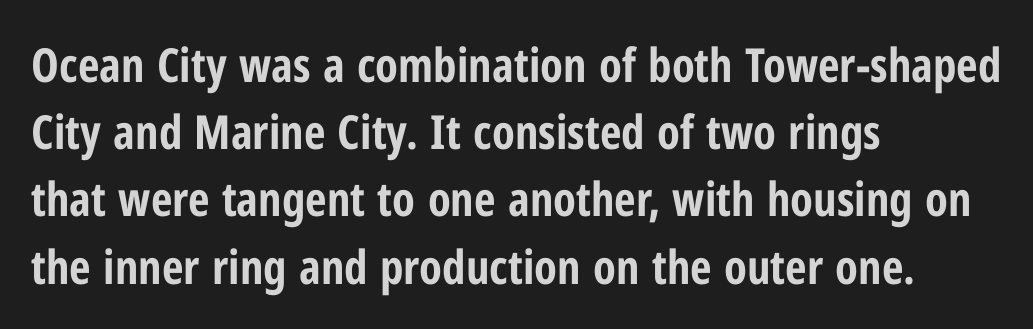
{"serif": "no", "italic": "no", "bold": "yes", "weight": "bold", "width": "condensed", "stroke_contrast": "low", "x_height": "medium", "monospaced": "no", "underline": "no", "align": "left", "line_spacing": "normal", "line_spacing_ratio": 1.43, "letter_spacing": "normal", "letter_spacing_em": 0.0, "glyph_px": 47}
